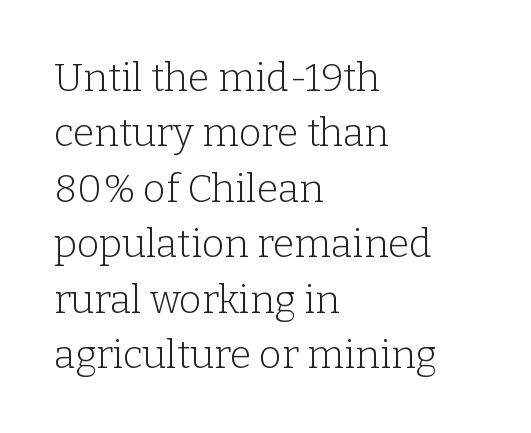
{"serif": "yes", "italic": "no", "bold": "no", "weight": "light", "width": "normal", "stroke_contrast": "low", "x_height": "medium", "monospaced": "no", "underline": "no", "align": "left", "line_spacing": "normal", "line_spacing_ratio": 1.42, "letter_spacing": "normal", "letter_spacing_em": 0.0, "glyph_px": 39}
